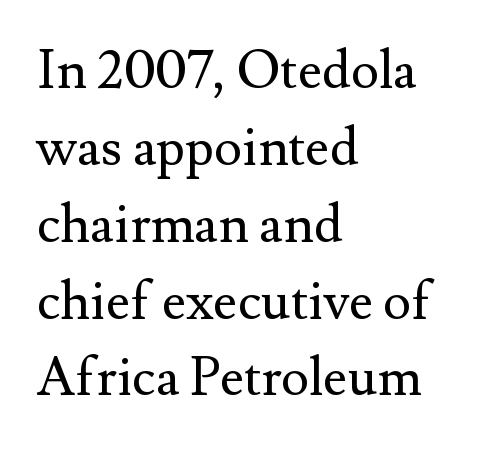
The image shows 53 px regular-weight serif type, upright; set left-aligned, normal line spacing (1.45x), normal letter spacing, not underlined; medium stroke contrast and a small x-height.
